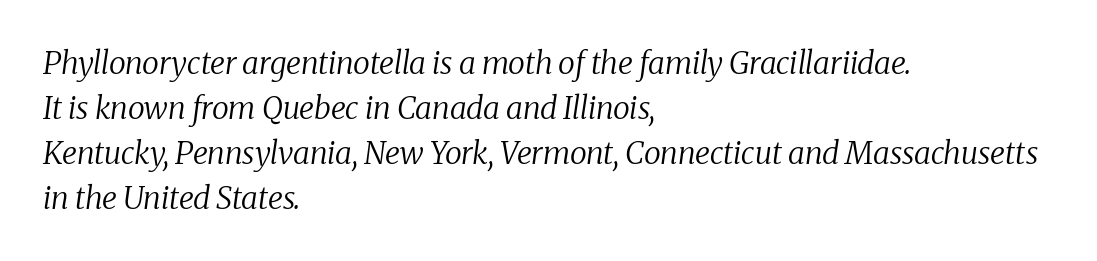
Horizontally, the lines are justified to the leading edge only. Bare-footed words on every line. Normally led — the rows are evenly, conventionally spaced. The horizontal fit of the characters is conventional and even. Is the stroke heavy? The answer is a plain regular-or-lighter. Font category for this specimen: serif.
